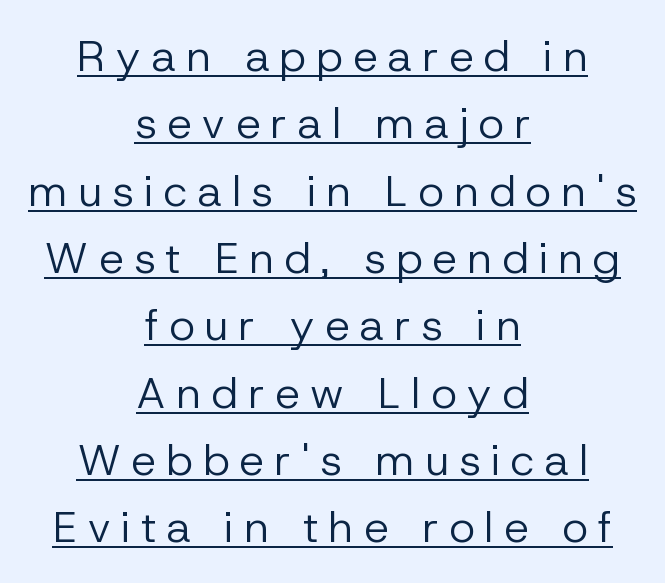
The image shows 44 px regular-weight sans-serif type, upright; set centered, normal line spacing (1.53x), unusually wide letter spacing (+0.23 em), underlined; low stroke contrast and a medium x-height.
